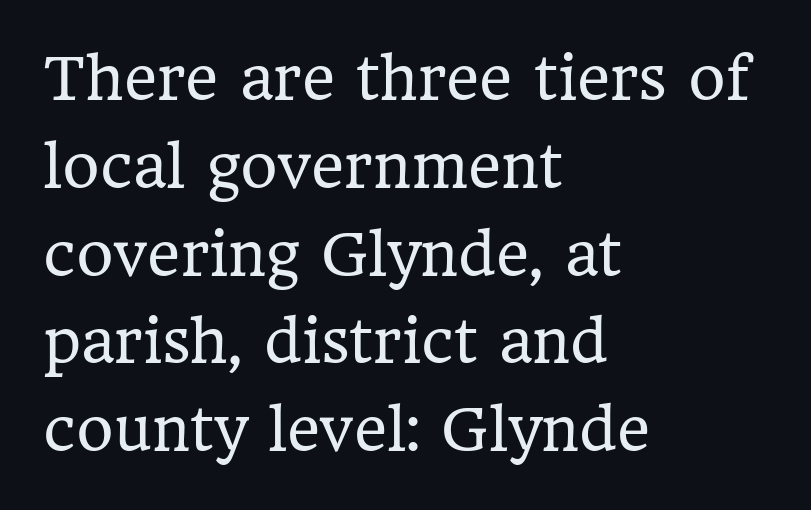
The image shows 57 px regular-weight serif type, upright; set left-aligned, normal line spacing (1.54x), normal letter spacing, not underlined; low stroke contrast and a medium x-height.
